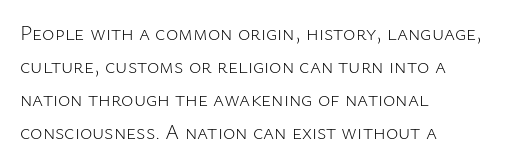
No italicization has been applied; the sample stays upright. This rendering features lettering with no underline. Summary of weight: not heavy and not bold. The typesetter chose a ragged-right arrangement here. The vertical gap from one line to the next is medium.
